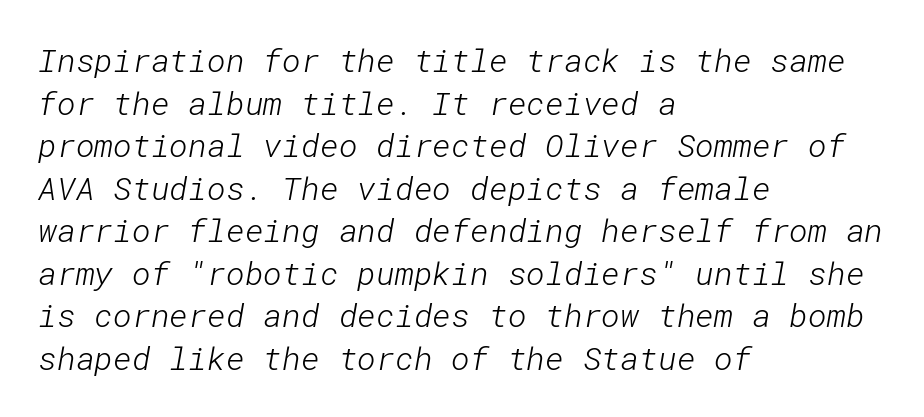
The image shows 32 px light sans-serif type; set left-aligned, normal line spacing (1.33x), normal letter spacing, not underlined; low stroke contrast and a medium x-height.
